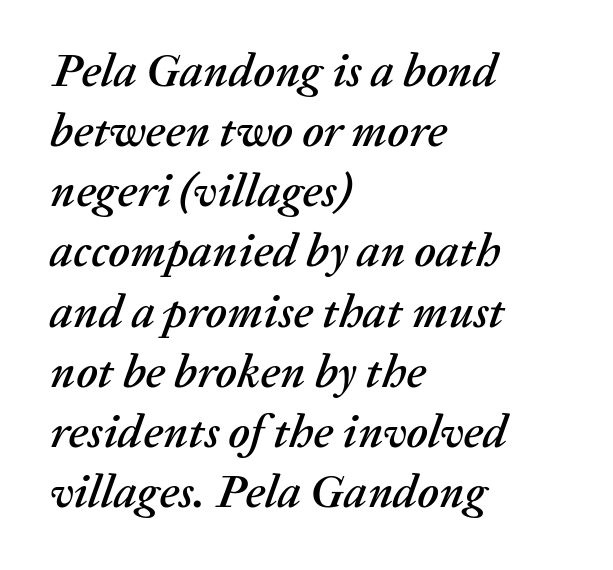
{"italic": "yes", "lean": "right", "slant_degrees": 20, "width": "normal", "stroke_contrast": "medium", "x_height": "medium", "monospaced": "no", "underline": "no", "align": "left", "line_spacing": "normal", "line_spacing_ratio": 1.28, "letter_spacing": "normal", "letter_spacing_em": 0.0, "glyph_px": 47}
